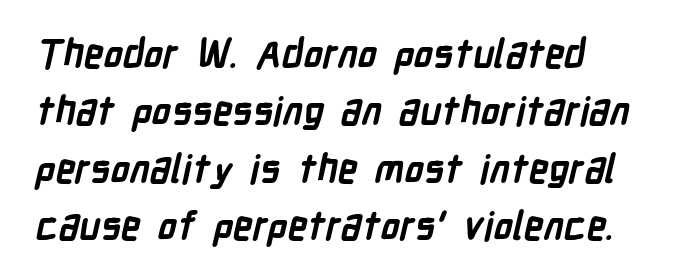
Q: Is the text bold? A: Yes.
Q: Is the typeface a serif or a sans-serif typeface? A: Sans-serif.
Q: Is the text underlined? A: No.
Q: How is the paragraph aligned? A: Left-aligned.
Q: Is the spacing between letters normal or unusually wide? A: Normal.
Q: Is the spacing between lines tight, normal or loose? A: Normal.
Q: Width (condensed, normal, or wide)? A: Condensed.
Q: Stroke contrast? A: Low.
Q: x-height? A: Medium.
Q: Monospaced? A: No.
